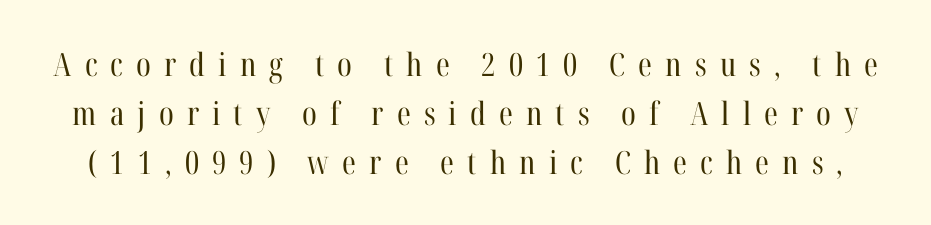
{"serif": "yes", "italic": "no", "bold": "no", "weight": "regular", "width": "condensed", "stroke_contrast": "high", "x_height": "medium", "monospaced": "no", "underline": "no", "line_spacing": "normal", "line_spacing_ratio": 1.53, "letter_spacing": "wide", "letter_spacing_em": 0.41, "glyph_px": 32}
